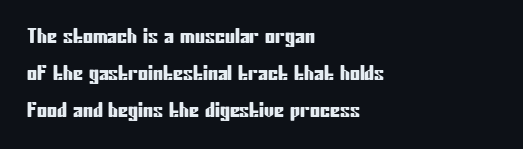
The image shows 20 px text type, upright; set left-aligned, line spacing 1.86x, normal letter spacing, not underlined.
